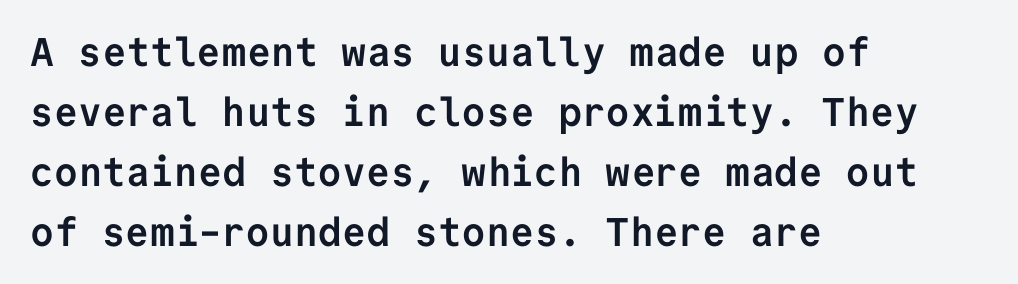
The image shows 40 px semibold sans-serif type, upright, monospaced; set left-aligned, normal line spacing (1.5x), normal letter spacing, not underlined; low stroke contrast and a medium x-height.
